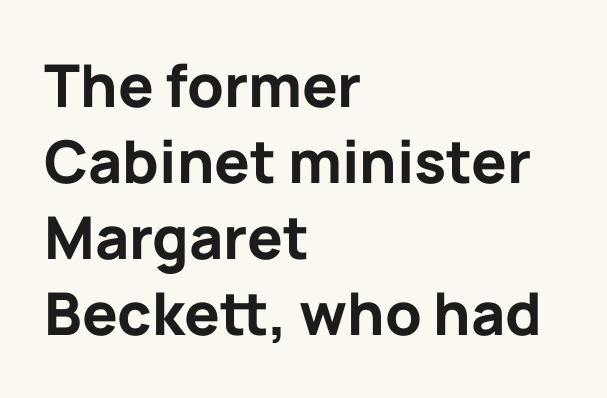
Clear beneath every line of the passage. Posture: upright roman. The gaps between neighbouring characters are ordinary and unremarkable. Regular leading.
